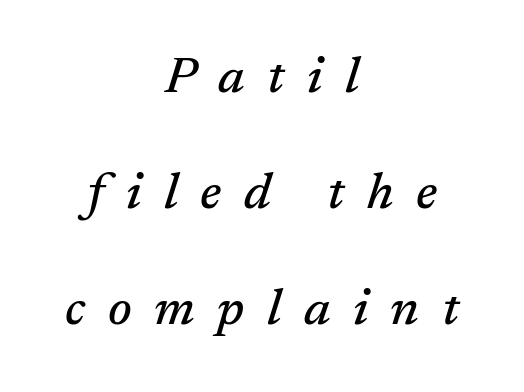
Q: Is the text italic (slanted)? A: Yes, it leans right by about 17 degrees.
Q: Is the typeface a serif or a sans-serif typeface? A: Serif.
Q: Is the text underlined? A: No.
Q: How is the paragraph aligned? A: Centered.
Q: Is the spacing between letters normal or unusually wide? A: Unusually wide.
Q: Is the spacing between lines tight, normal or loose? A: Loose.
Q: Width (condensed, normal, or wide)? A: Normal.
Q: Stroke contrast? A: Medium.
Q: x-height? A: Medium.
Q: Monospaced? A: No.
